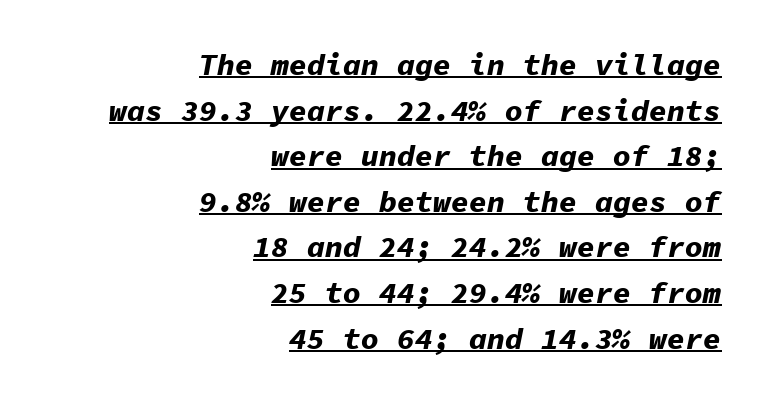
Q: Is the text bold? A: Yes.
Q: Is the text italic (slanted)? A: Yes, it leans right by about 11 degrees.
Q: Is the text underlined? A: Yes.
Q: How is the paragraph aligned? A: Right-aligned.
Q: Is the spacing between letters normal or unusually wide? A: Normal.
Q: Is the spacing between lines tight, normal or loose? A: Normal.
Q: Width (condensed, normal, or wide)? A: Normal.
Q: Stroke contrast? A: Low.
Q: x-height? A: Medium.
Q: Monospaced? A: Yes.
